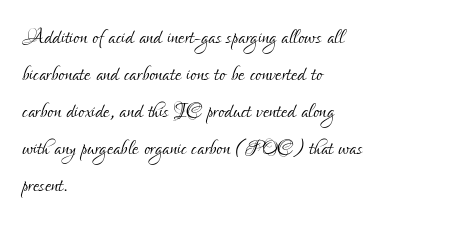
The image shows 28 px light, condensed sans-serif type; set left-aligned, normal line spacing (1.32x), normal letter spacing, not underlined; low stroke contrast and a small x-height.
